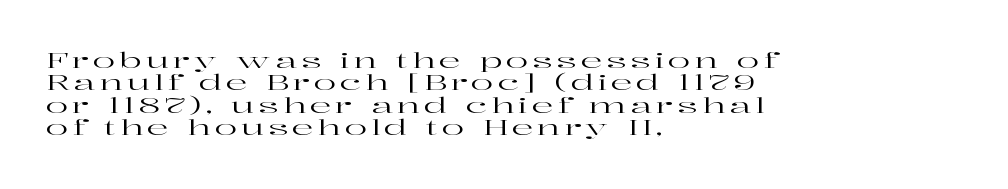
Q: Is the text italic (slanted)? A: No, it is upright.
Q: Is the text underlined? A: No.
Q: How is the paragraph aligned? A: Left-aligned.
Q: Is the spacing between lines tight, normal or loose? A: Tight.
